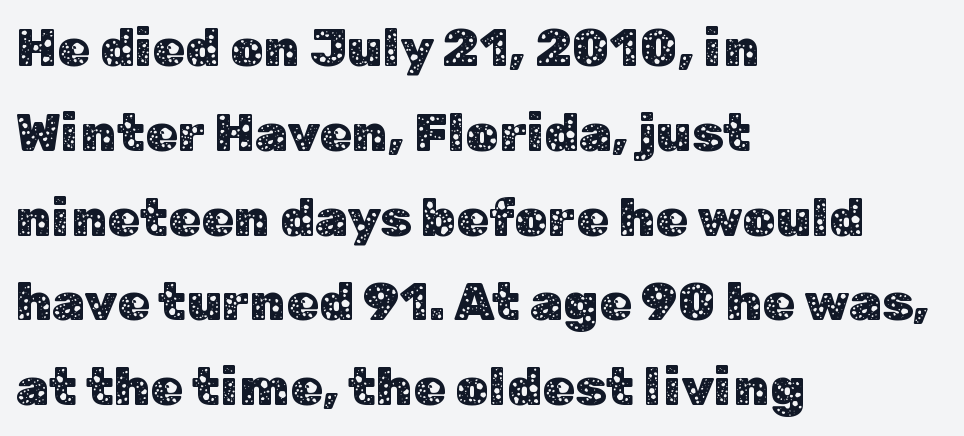
This is roman type, the default non-slanted kind. You can tell from the bare stems that sans-serif type was used. Leading matches the norm, producing a regular column. The gap between lines stays unmarked. This sample has the flowing, uneven cadence of proportional lettering. Does the copy run flush right? No — it runs flush left.
